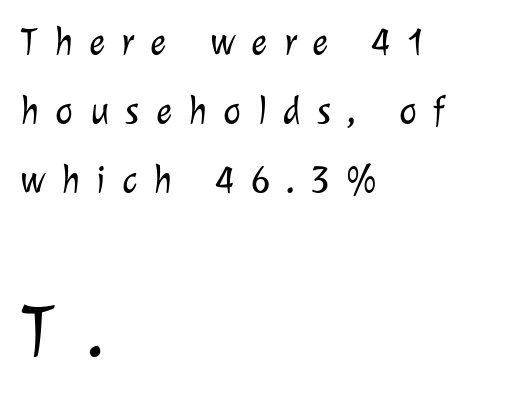
Short and long lines alike share a common starting point at left. Bare-footed words on every line. Visually, the bottom section dominates because its glyphs are scaled up. These lines are rendered in a variable-pitch font. Loose tracking; the words dissolve into strings of separated letters. Font category for this specimen: sans-serif.
